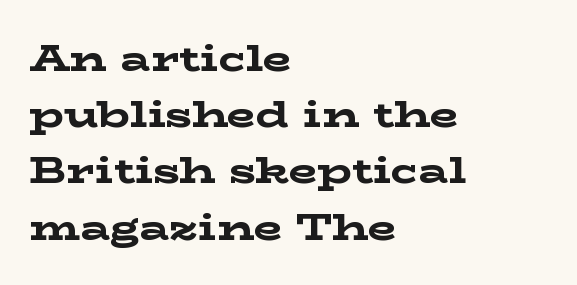
{"serif": "yes", "italic": "no", "bold": "yes", "weight": "bold", "width": "wide", "stroke_contrast": "low", "x_height": "medium", "monospaced": "no", "underline": "no", "align": "left", "line_spacing": "normal", "line_spacing_ratio": 1.52, "letter_spacing": "normal", "letter_spacing_em": 0.0, "glyph_px": 37}
